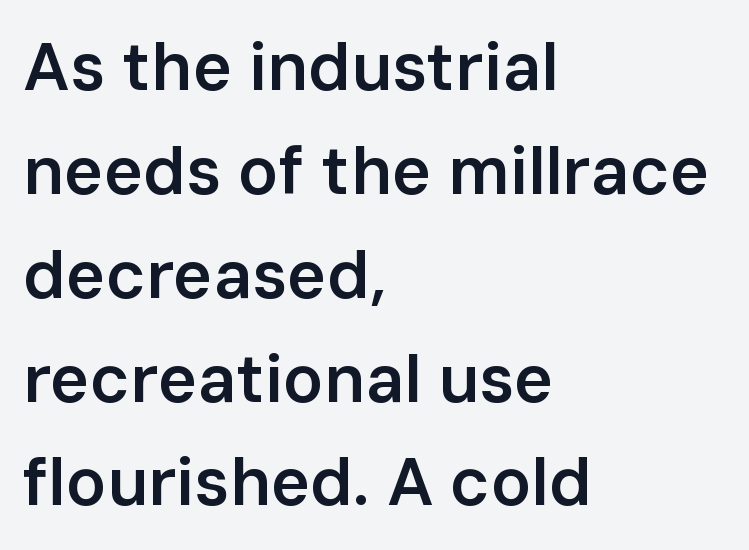
Q: Is the text bold? A: Semi-bold.
Q: Is the text italic (slanted)? A: No, it is upright.
Q: Is the typeface a serif or a sans-serif typeface? A: Sans-serif.
Q: Is the text underlined? A: No.
Q: How is the paragraph aligned? A: Left-aligned.
Q: Is the spacing between letters normal or unusually wide? A: Normal.
Q: Is the spacing between lines tight, normal or loose? A: Normal.
Q: Width (condensed, normal, or wide)? A: Normal.
Q: Stroke contrast? A: Low.
Q: x-height? A: Medium.
Q: Monospaced? A: No.
